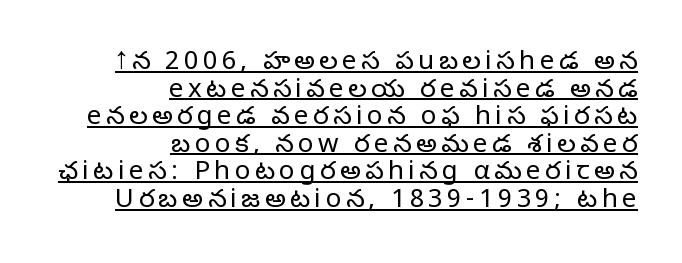
{"italic": "no", "bold": "no", "underline": "yes", "align": "right", "line_spacing": "tight", "line_spacing_ratio": 1.06, "glyph_px": 26}
